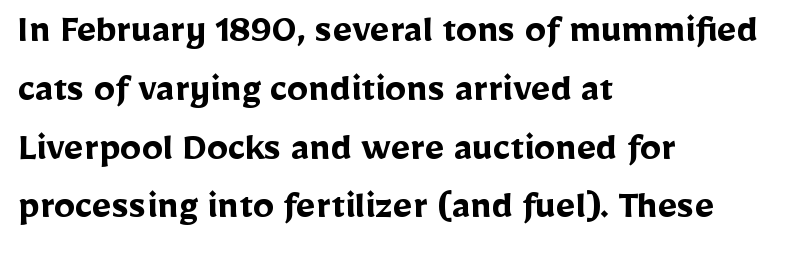
The image shows 42 px semibold sans-serif type, upright; set left-aligned, normal line spacing (1.4x), normal letter spacing, not underlined; low stroke contrast and a medium x-height.
